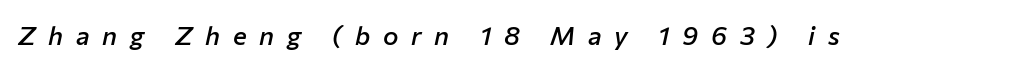
The image shows 26 px text type, italic (leaning right); set unusually wide letter spacing (+0.49 em), not underlined.
